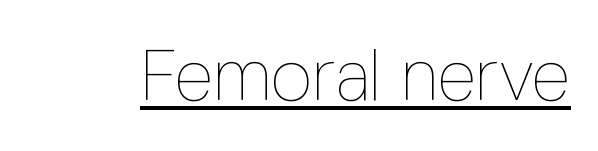
The image shows 72 px thin, condensed type, upright; set normal letter spacing, underlined; low stroke contrast and a medium x-height.
